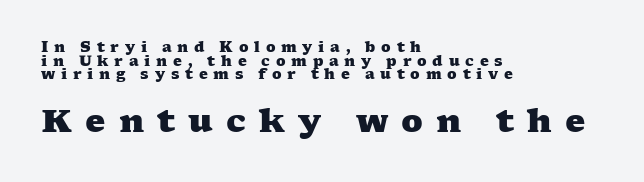
This sample trades vertical openness for compactness between lines. Visually, the bottom section dominates because its glyphs are scaled up. This sample uses expanded letter spacing, leaving extra air between glyphs. Note the varied advance widths — an 'i' is clearly narrower than an 'm'. Caption: bold face, heavy strokes. Is the block centered? No — it sits flush against the left margin.
